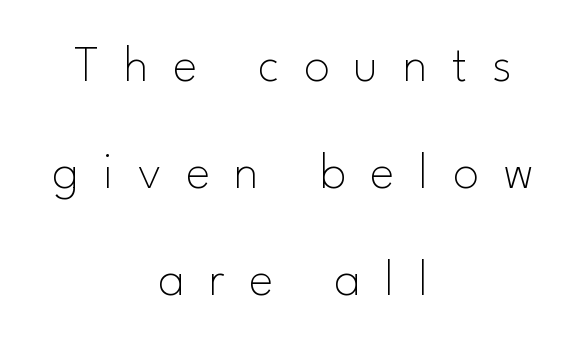
Q: Is the text bold? A: No.
Q: Is the text italic (slanted)? A: No, it is upright.
Q: Is the typeface a serif or a sans-serif typeface? A: Sans-serif.
Q: Is the text underlined? A: No.
Q: How is the paragraph aligned? A: Centered.
Q: Is the spacing between letters normal or unusually wide? A: Unusually wide.
Q: Is the spacing between lines tight, normal or loose? A: Loose.
Q: Width (condensed, normal, or wide)? A: Normal.
Q: Stroke contrast? A: Low.
Q: x-height? A: Small.
Q: Monospaced? A: No.
